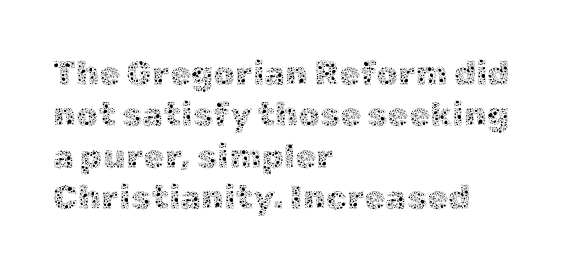
{"italic": "no", "bold": "no", "weight": "thin", "width": "normal", "x_height": "medium", "monospaced": "no", "underline": "no", "align": "left", "line_spacing_ratio": 1.22, "letter_spacing": "normal", "letter_spacing_em": 0.0, "glyph_px": 34}
